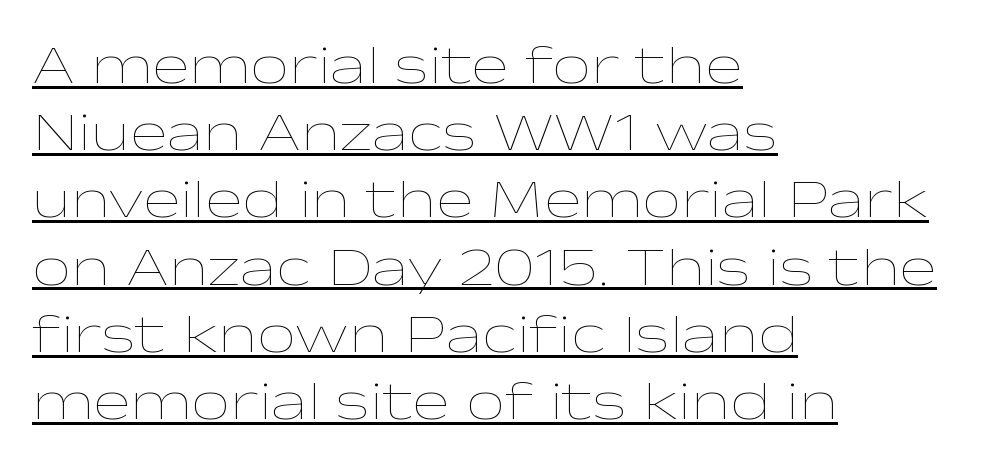
{"italic": "no", "bold": "no", "weight": "thin", "width": "wide", "stroke_contrast": "low", "x_height": "medium", "monospaced": "no", "underline": "yes", "align": "left", "line_spacing_ratio": 1.2, "letter_spacing": "normal", "letter_spacing_em": 0.0, "glyph_px": 56}
